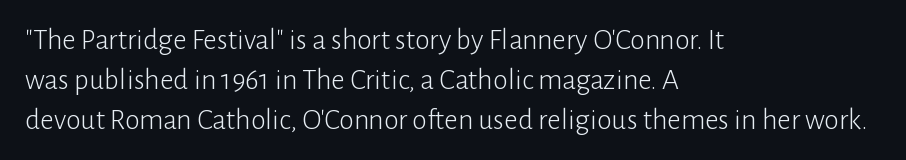
Q: Is the text bold? A: No.
Q: Is the text italic (slanted)? A: No, it is upright.
Q: Is the typeface a serif or a sans-serif typeface? A: Sans-serif.
Q: Is the text underlined? A: No.
Q: How is the paragraph aligned? A: Left-aligned.
Q: Is the spacing between letters normal or unusually wide? A: Normal.
Q: Is the spacing between lines tight, normal or loose? A: Normal.
Q: Width (condensed, normal, or wide)? A: Normal.
Q: Stroke contrast? A: Low.
Q: x-height? A: Medium.
Q: Monospaced? A: No.
